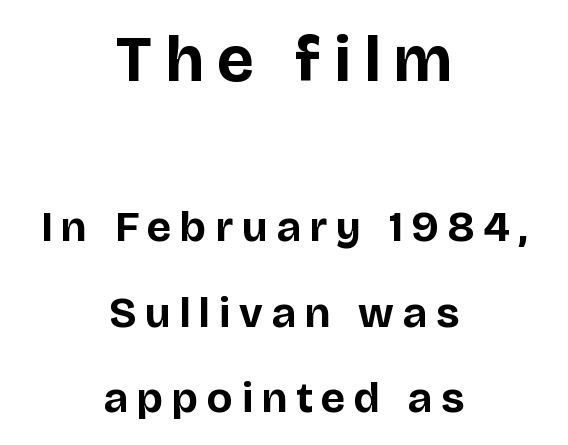
The image shows 65 px bold sans-serif type, upright; set centered, loose line spacing (1.99x), unusually wide letter spacing (+0.21 em), not underlined; the first (top) block is 1.51x larger; low stroke contrast and a large x-height.
